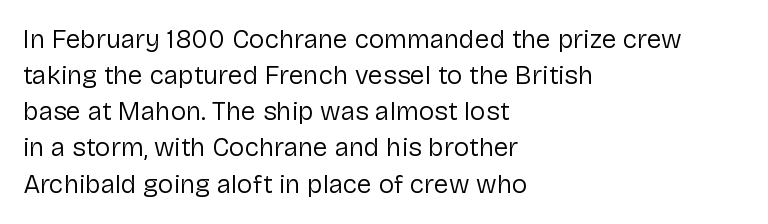
Teacher's note: observe the even left margin — that is flush-left alignment. Students, note that the glyphs here touch the page at normal intervals. Do the letters lean? They stand straight. Descenders hang freely into open space. Stem width sits at or under what a default text font uses.
